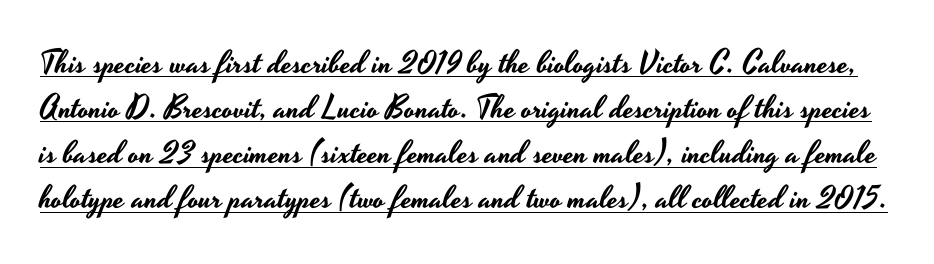
The image shows 32 px wide sans-serif type; set normal line spacing (1.41x), normal letter spacing, underlined; low stroke contrast and a small x-height.
